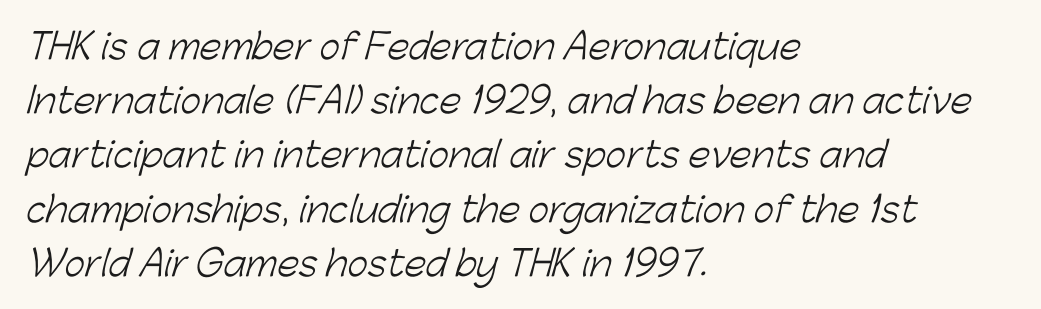
Q: Is the text bold? A: No.
Q: Is the typeface a serif or a sans-serif typeface? A: Sans-serif.
Q: Is the text underlined? A: No.
Q: How is the paragraph aligned? A: Left-aligned.
Q: Is the spacing between letters normal or unusually wide? A: Normal.
Q: Is the spacing between lines tight, normal or loose? A: Normal.
Q: Width (condensed, normal, or wide)? A: Normal.
Q: Stroke contrast? A: Low.
Q: x-height? A: Medium.
Q: Monospaced? A: No.
